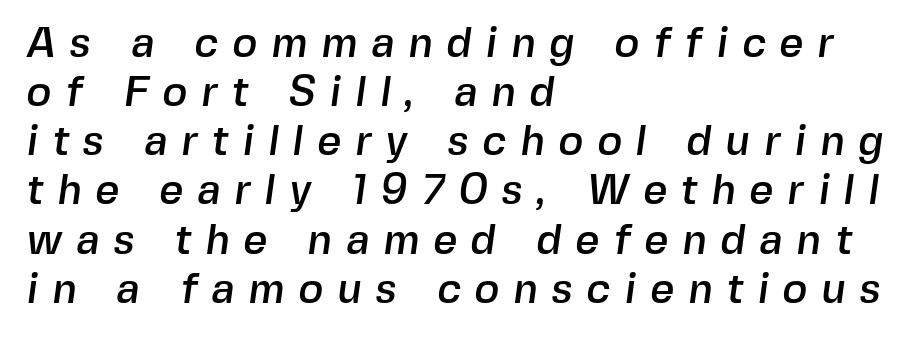
The image shows 42 px sans-serif type; set left-aligned, line spacing 1.17x, unusually wide letter spacing (+0.33 em), not underlined; a medium x-height.
